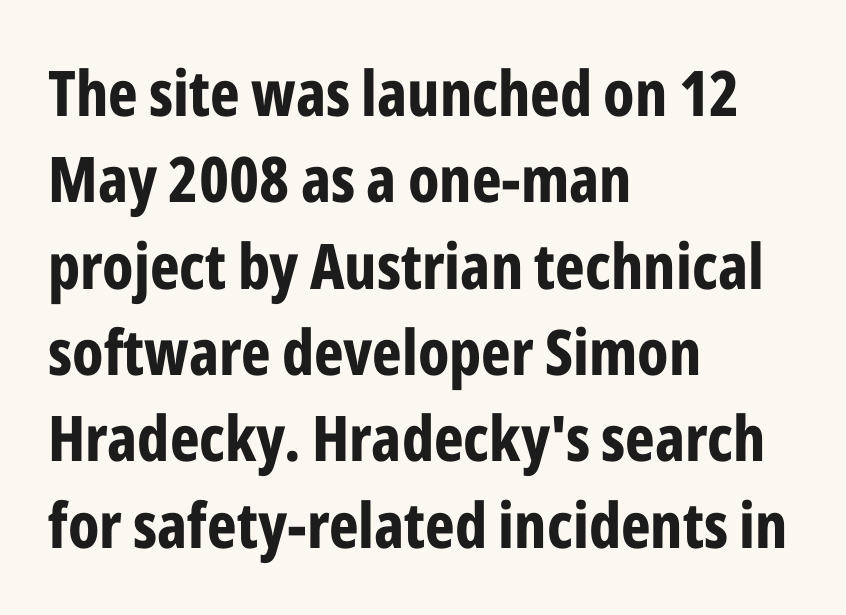
The image shows 63 px bold, condensed sans-serif type, upright; set left-aligned, normal line spacing (1.37x), normal letter spacing, not underlined; low stroke contrast and a medium x-height.
